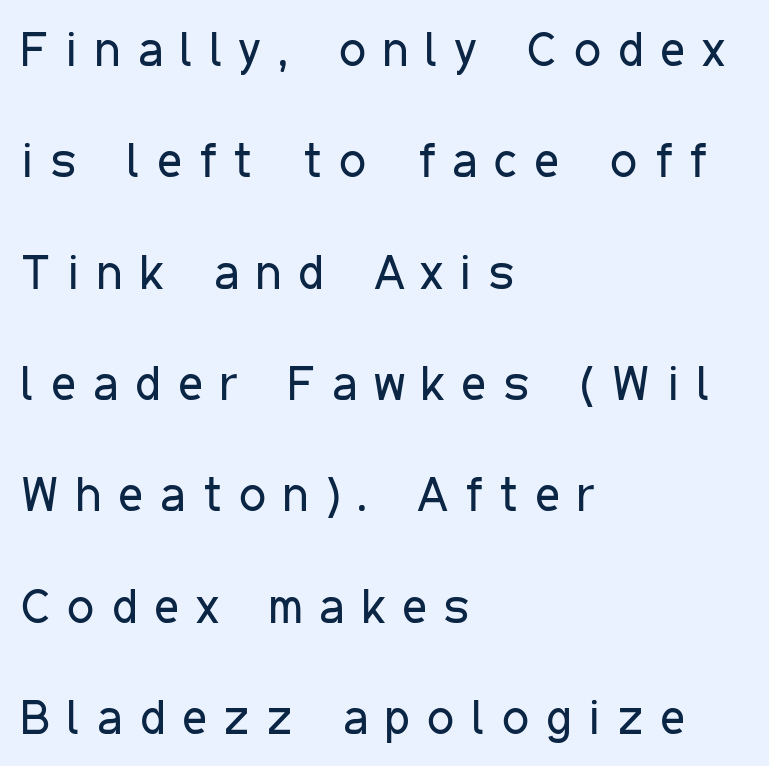
Do the letters lean? They stand straight. The letters carry no serifs — their stems end cleanly without finishing strokes. The space directly below the letters is spotless. The letterforms sit at book weight or below. A typesetter would call this leading open, well beyond the default. Think of a printed novel: that variable character pitch is what you see here.
